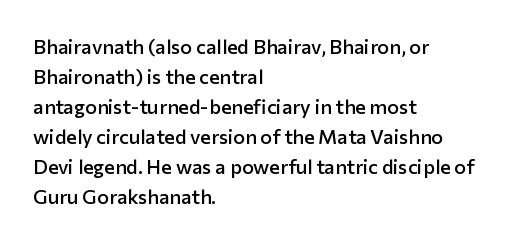
The line-height multiplier appears to be the usual default. This is the regular roman posture of the typeface. This rendering uses left alignment, leaving the right contour irregular. Only glyphs here, with clear space below each row. Default kerning and tracking; the words read as compact shapes.
